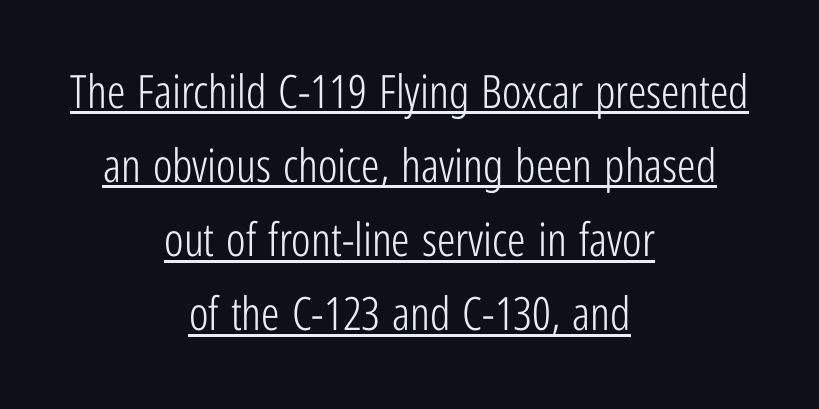
{"serif": "no", "italic": "no", "bold": "no", "weight": "light", "width": "condensed", "stroke_contrast": "low", "x_height": "medium", "monospaced": "no", "underline": "yes", "align": "center", "line_spacing": "normal", "line_spacing_ratio": 1.61, "letter_spacing": "normal", "letter_spacing_em": 0.0, "glyph_px": 46}
